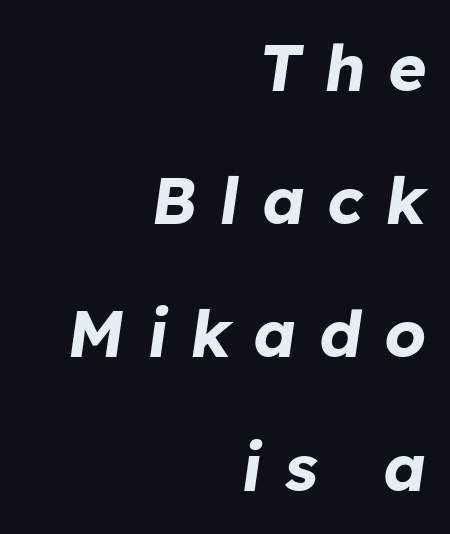
Q: Is the text bold? A: Yes.
Q: Is the text italic (slanted)? A: Yes, it leans right by about 8 degrees.
Q: Is the text underlined? A: No.
Q: How is the paragraph aligned? A: Right-aligned.
Q: Is the spacing between letters normal or unusually wide? A: Unusually wide.
Q: Is the spacing between lines tight, normal or loose? A: Loose.
Q: Width (condensed, normal, or wide)? A: Normal.
Q: Stroke contrast? A: Low.
Q: x-height? A: Medium.
Q: Monospaced? A: No.
